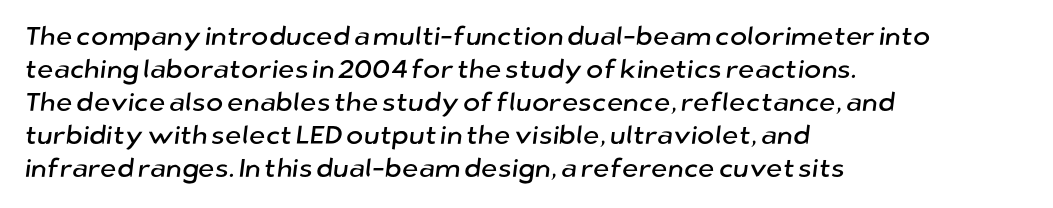
Q: Is the text underlined? A: No.
Q: How is the paragraph aligned? A: Left-aligned.
Q: Is the spacing between letters normal or unusually wide? A: Normal.
Q: Is the spacing between lines tight, normal or loose? A: Normal.
